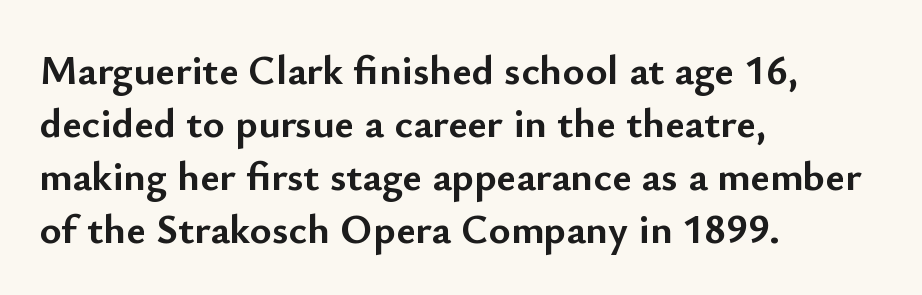
Q: Is the text bold? A: Yes.
Q: Is the text italic (slanted)? A: No, it is upright.
Q: Is the typeface a serif or a sans-serif typeface? A: Sans-serif.
Q: Is the text underlined? A: No.
Q: How is the paragraph aligned? A: Left-aligned.
Q: Is the spacing between letters normal or unusually wide? A: Normal.
Q: Is the spacing between lines tight, normal or loose? A: Normal.
Q: Width (condensed, normal, or wide)? A: Normal.
Q: Stroke contrast? A: Low.
Q: x-height? A: Small.
Q: Monospaced? A: No.
